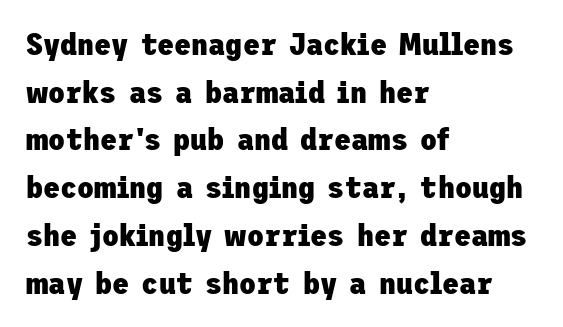
Q: Is the text bold? A: Yes.
Q: Is the text italic (slanted)? A: No, it is upright.
Q: Is the typeface a serif or a sans-serif typeface? A: Sans-serif.
Q: Is the text underlined? A: No.
Q: How is the paragraph aligned? A: Left-aligned.
Q: Is the spacing between letters normal or unusually wide? A: Normal.
Q: Is the spacing between lines tight, normal or loose? A: Normal.
Q: Width (condensed, normal, or wide)? A: Normal.
Q: Stroke contrast? A: Low.
Q: x-height? A: Medium.
